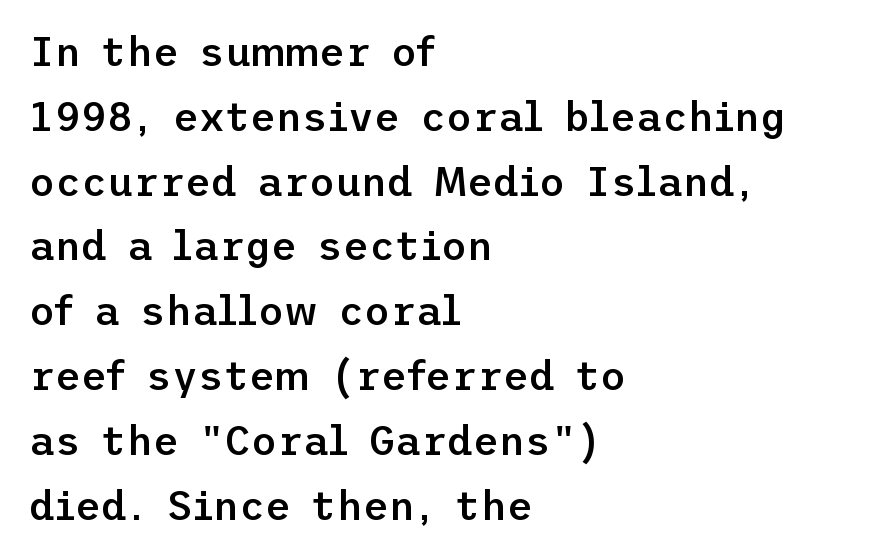
Q: Is the text bold? A: Semi-bold.
Q: Is the text italic (slanted)? A: No, it is upright.
Q: Is the typeface a serif or a sans-serif typeface? A: Sans-serif.
Q: Is the text underlined? A: No.
Q: How is the paragraph aligned? A: Left-aligned.
Q: Is the spacing between letters normal or unusually wide? A: Normal.
Q: Is the spacing between lines tight, normal or loose? A: Normal.
Q: Width (condensed, normal, or wide)? A: Normal.
Q: Stroke contrast? A: Low.
Q: x-height? A: Medium.
